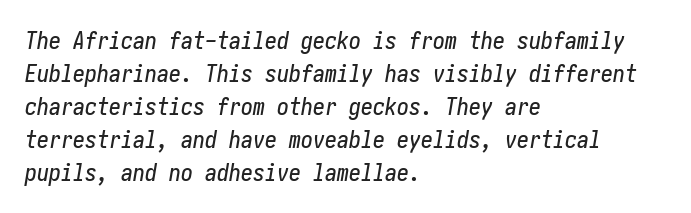
The image shows 24 px text type, italic (leaning right); set left-aligned, normal line spacing (1.37x), normal letter spacing, not underlined.
